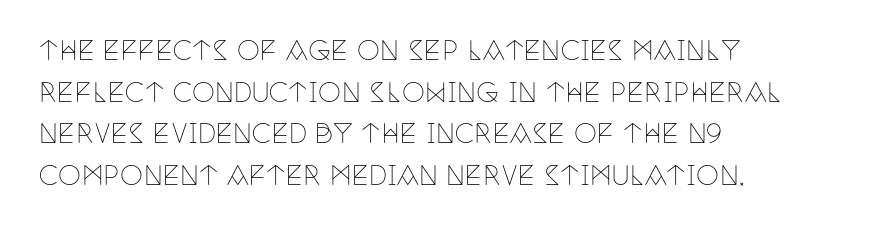
Rule under the text: the space is simply empty. One-word summary of the alignment: left. Stroke thickness stays within the range of a standard reading face or lighter. Rows of type keep a routine distance in the vertical direction. Ascenders rise straight up at ninety degrees. The tracking reads as untouched default to a designer's eye.
